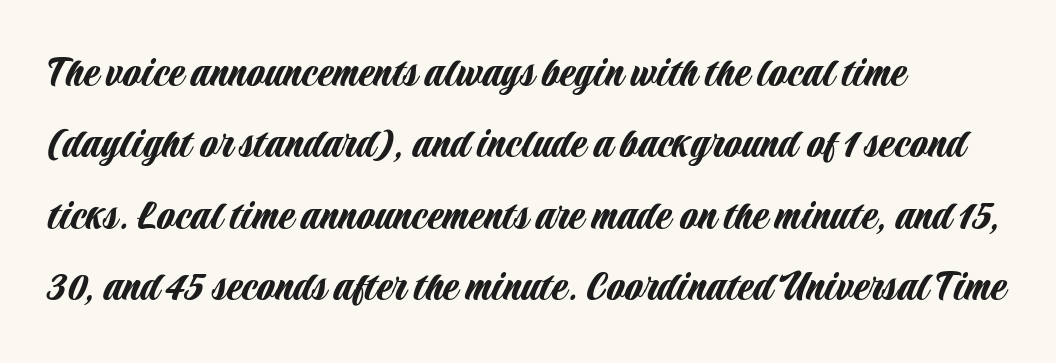
Q: Is the text italic (slanted)? A: Yes.
Q: Is the typeface a serif or a sans-serif typeface? A: Sans-serif.
Q: Is the text underlined? A: No.
Q: How is the paragraph aligned? A: Left-aligned.
Q: Is the spacing between letters normal or unusually wide? A: Normal.
Q: Is the spacing between lines tight, normal or loose? A: Normal.
Q: Width (condensed, normal, or wide)? A: Condensed.
Q: Stroke contrast? A: Low.
Q: x-height? A: Large.
Q: Monospaced? A: No.
